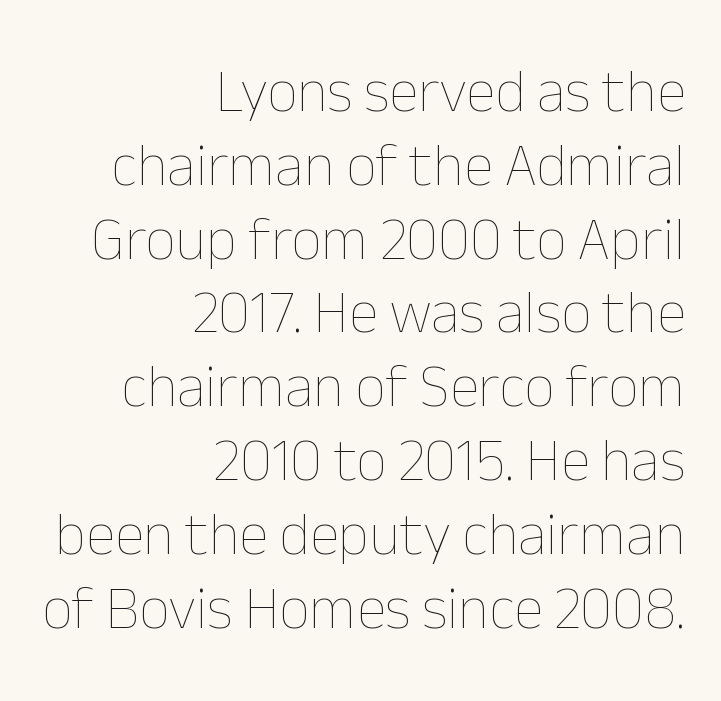
The image shows 60 px thin type, upright; set right-aligned, line spacing 1.23x, normal letter spacing, not underlined; low stroke contrast and a medium x-height.
